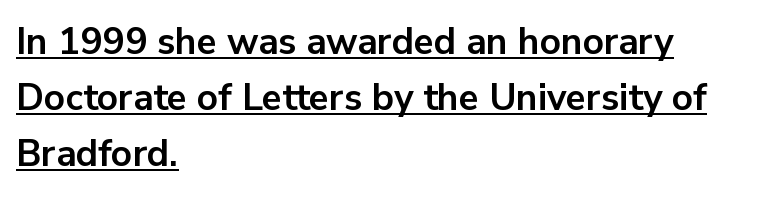
The image shows 37 px bold sans-serif type, upright; set left-aligned, normal line spacing (1.52x), normal letter spacing, underlined; low stroke contrast and a medium x-height.
